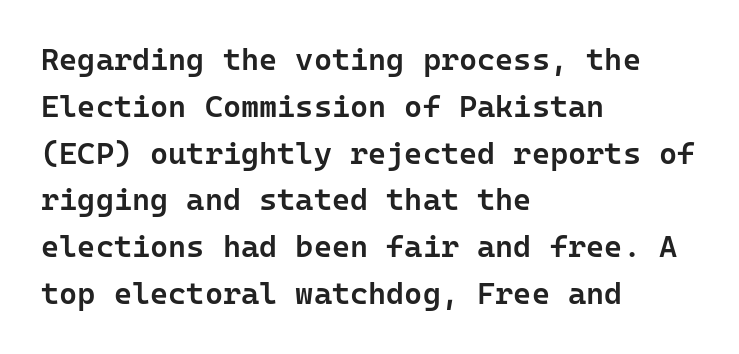
{"serif": "no", "italic": "no", "bold": "semi", "weight": "semibold", "width": "normal", "stroke_contrast": "low", "x_height": "medium", "monospaced": "yes", "underline": "no", "align": "left", "line_spacing": "normal", "line_spacing_ratio": 1.51, "letter_spacing": "normal", "letter_spacing_em": 0.0, "glyph_px": 31}
